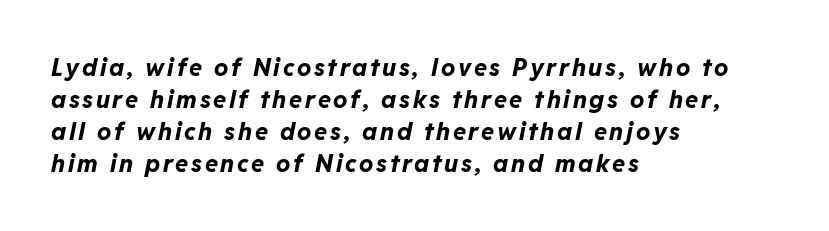
Q: Is the text bold? A: Yes.
Q: Is the text italic (slanted)? A: Yes, it leans right by about 11 degrees.
Q: Is the text underlined? A: No.
Q: How is the paragraph aligned? A: Left-aligned.
Q: Is the spacing between lines tight, normal or loose? A: Normal.
